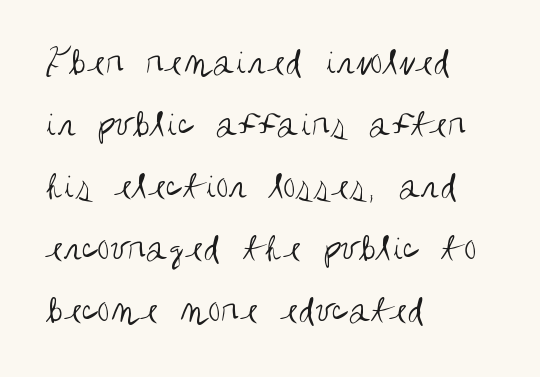
{"serif": "no", "bold": "no", "weight": "regular", "width": "condensed", "stroke_contrast": "medium", "x_height": "large", "monospaced": "no", "underline": "no", "align": "left", "line_spacing": "normal", "line_spacing_ratio": 1.51, "letter_spacing": "normal", "letter_spacing_em": 0.0, "glyph_px": 41}
